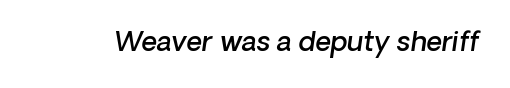
Weight: semibold (demi). Letter spacing: default. Just letters on the line, the space beneath them empty. Quick note: italic.
